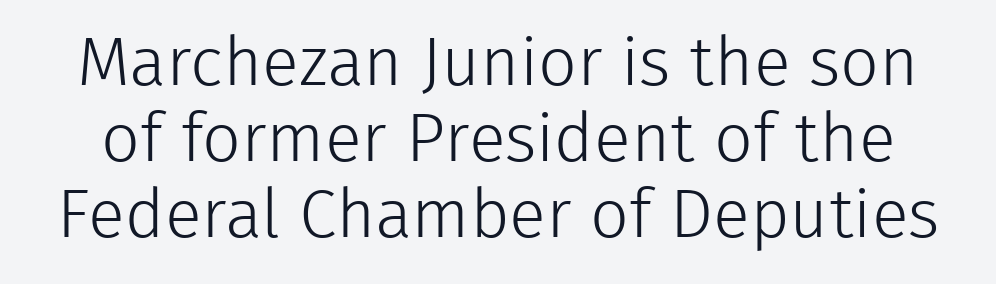
The image shows 68 px light sans-serif type, upright; set tight line spacing (1.12x), normal letter spacing, not underlined; low stroke contrast and a medium x-height.
